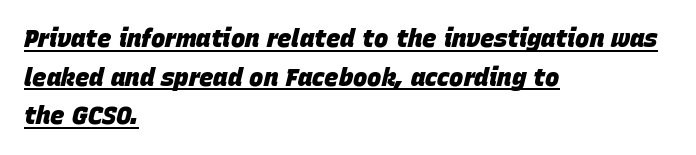
Q: Is the text bold? A: Yes.
Q: Is the text italic (slanted)? A: Yes, it leans right by about 15 degrees.
Q: Is the text underlined? A: Yes.
Q: How is the paragraph aligned? A: Left-aligned.
Q: Is the spacing between letters normal or unusually wide? A: Normal.
Q: Is the spacing between lines tight, normal or loose? A: Normal.
